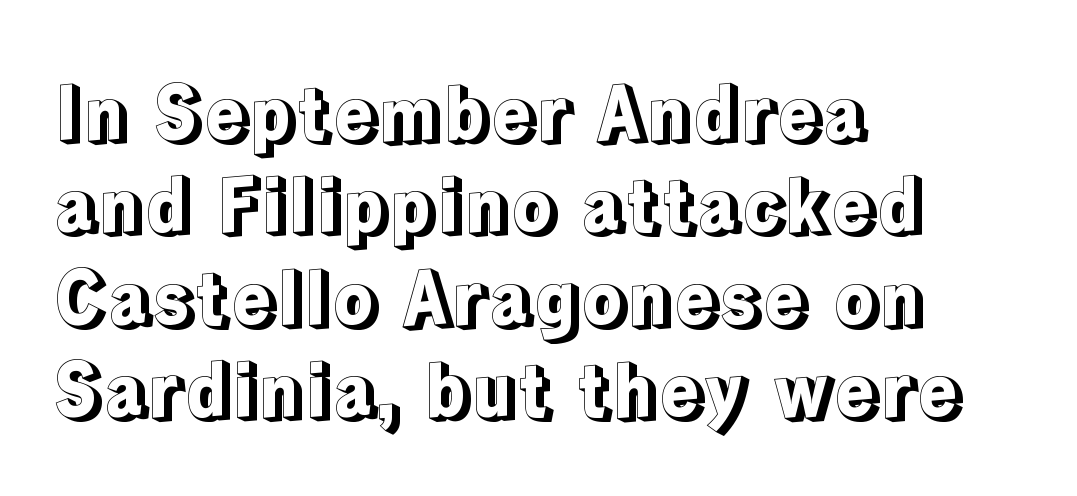
The image shows 74 px text type, upright; set left-aligned, normal line spacing (1.25x), normal letter spacing, not underlined; a medium x-height.
